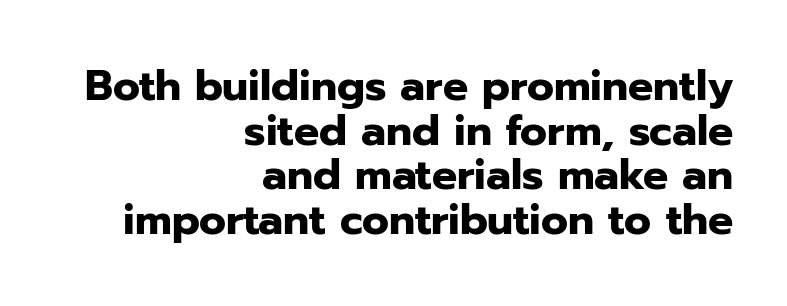
{"serif": "no", "italic": "no", "bold": "yes", "weight": "heavy", "width": "normal", "stroke_contrast": "low", "x_height": "medium", "monospaced": "no", "underline": "no", "align": "right", "line_spacing": "tight", "line_spacing_ratio": 1.06, "letter_spacing": "normal", "letter_spacing_em": 0.0, "glyph_px": 42}
